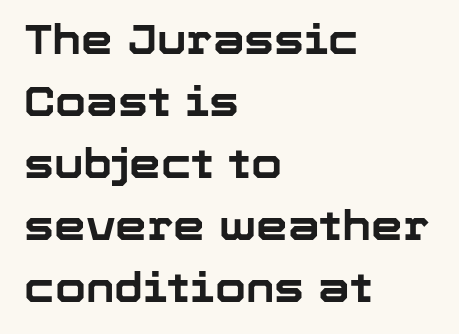
Q: Is the text bold? A: Yes.
Q: Is the text italic (slanted)? A: No, it is upright.
Q: Is the typeface a serif or a sans-serif typeface? A: Sans-serif.
Q: Is the text underlined? A: No.
Q: How is the paragraph aligned? A: Left-aligned.
Q: Is the spacing between letters normal or unusually wide? A: Normal.
Q: Is the spacing between lines tight, normal or loose? A: Normal.
Q: Width (condensed, normal, or wide)? A: Normal.
Q: Stroke contrast? A: Low.
Q: x-height? A: Medium.
Q: Monospaced? A: No.
